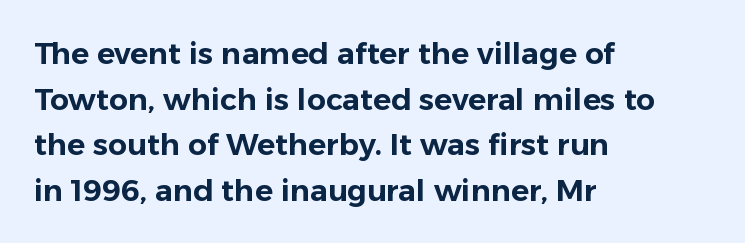
{"serif": "no", "italic": "no", "width": "normal", "stroke_contrast": "low", "x_height": "medium", "monospaced": "no", "underline": "no", "align": "left", "line_spacing": "normal", "line_spacing_ratio": 1.52, "letter_spacing": "normal", "letter_spacing_em": 0.0, "glyph_px": 30}
